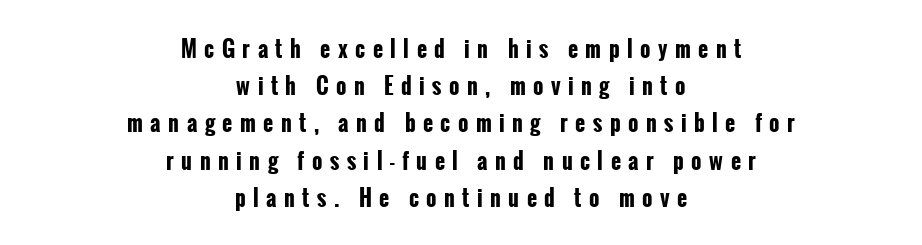
The image shows 22 px bold type, upright; set centered, normal line spacing (1.69x), unusually wide letter spacing (+0.34 em), not underlined.
